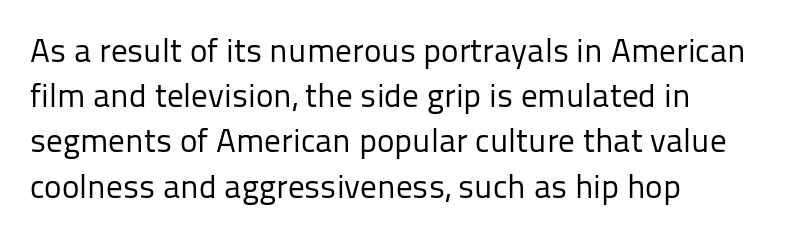
{"serif": "no", "italic": "no", "bold": "no", "weight": "regular", "width": "normal", "stroke_contrast": "low", "x_height": "medium", "monospaced": "no", "underline": "no", "align": "left", "line_spacing": "normal", "line_spacing_ratio": 1.37, "letter_spacing": "normal", "letter_spacing_em": 0.0, "glyph_px": 33}
